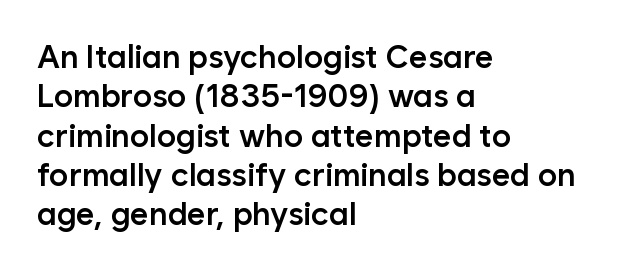
Q: Is the text bold? A: Semi-bold.
Q: Is the text italic (slanted)? A: No, it is upright.
Q: Is the typeface a serif or a sans-serif typeface? A: Sans-serif.
Q: Is the text underlined? A: No.
Q: How is the paragraph aligned? A: Left-aligned.
Q: Is the spacing between letters normal or unusually wide? A: Normal.
Q: Width (condensed, normal, or wide)? A: Normal.
Q: Stroke contrast? A: Low.
Q: x-height? A: Medium.
Q: Monospaced? A: No.
